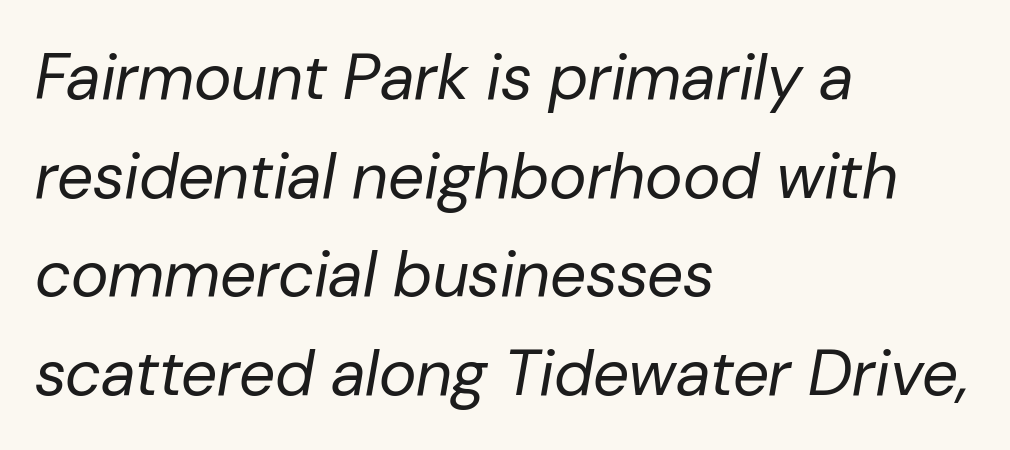
{"italic": "yes", "lean": "right", "slant_degrees": 10, "bold": "no", "weight": "regular", "width": "normal", "stroke_contrast": "low", "x_height": "medium", "monospaced": "no", "underline": "no", "align": "left", "line_spacing": "normal", "line_spacing_ratio": 1.54, "letter_spacing": "normal", "letter_spacing_em": 0.0, "glyph_px": 64}
